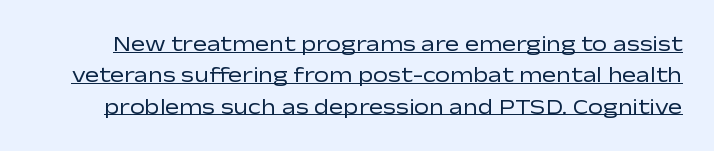
The image shows 21 px text type, upright; set normal line spacing (1.49x), normal letter spacing, underlined.
